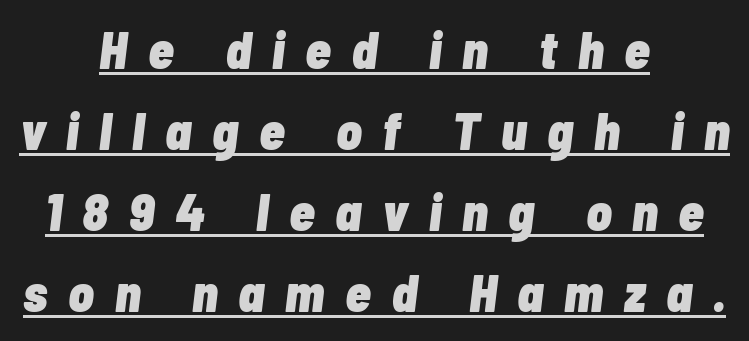
Q: Is the text bold? A: Yes.
Q: Is the text italic (slanted)? A: Yes, it leans right by about 7 degrees.
Q: Is the text underlined? A: Yes.
Q: How is the paragraph aligned? A: Centered.
Q: Is the spacing between letters normal or unusually wide? A: Unusually wide.
Q: Is the spacing between lines tight, normal or loose? A: Normal.
Q: Width (condensed, normal, or wide)? A: Condensed.
Q: Stroke contrast? A: Low.
Q: x-height? A: Medium.
Q: Monospaced? A: No.
